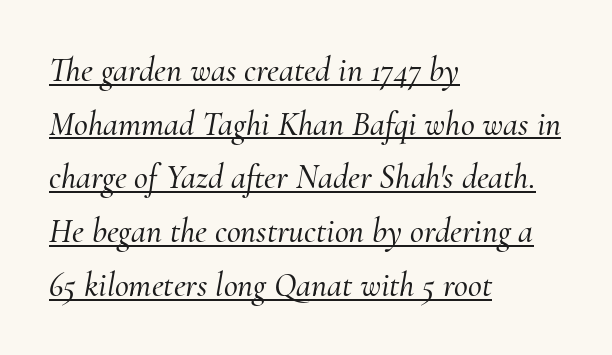
{"serif": "yes", "italic": "yes", "lean": "right", "slant_degrees": 10, "width": "normal", "stroke_contrast": "medium", "x_height": "small", "monospaced": "no", "underline": "yes", "align": "left", "line_spacing": "normal", "line_spacing_ratio": 1.58, "letter_spacing": "normal", "letter_spacing_em": 0.0, "glyph_px": 34}
